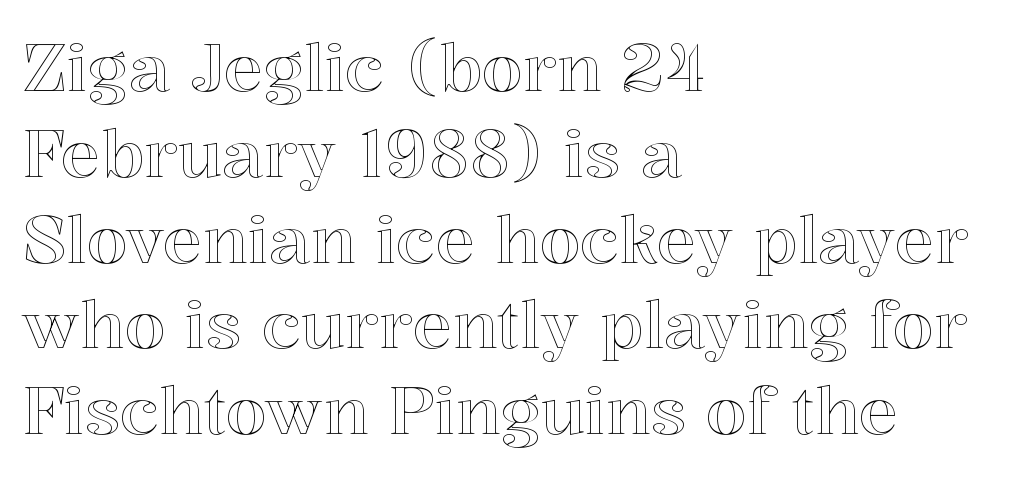
Q: Is the text italic (slanted)? A: No, it is upright.
Q: Is the text underlined? A: No.
Q: How is the paragraph aligned? A: Left-aligned.
Q: Is the spacing between letters normal or unusually wide? A: Normal.
Q: Is the spacing between lines tight, normal or loose? A: Normal.
Q: Width (condensed, normal, or wide)? A: Normal.
Q: x-height? A: Medium.
Q: Monospaced? A: No.
